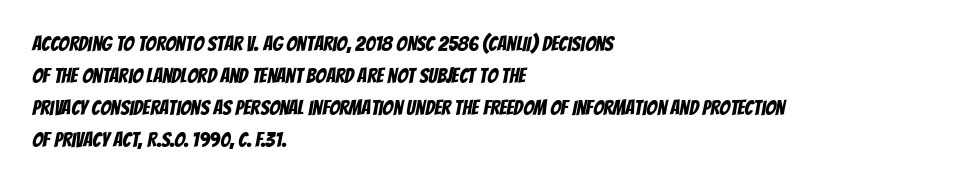
Quick note: interline space is typical. If you drew a ruler down the left edge, every line would touch it. Here the glyphs are tracked normally, forming tight word shapes. Words float on clear page, feet unadorned.
